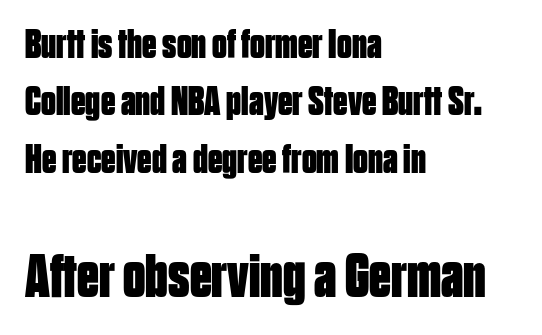
{"serif": "no", "italic": "no", "bold": "yes", "weight": "bold", "width": "condensed", "stroke_contrast": "low", "x_height": "large", "monospaced": "no", "underline": "no", "align": "left", "line_spacing": "normal", "line_spacing_ratio": 1.4, "letter_spacing": "normal", "letter_spacing_em": 0.0, "larger_block": "second", "size_ratio": 1.51, "glyph_px": 62}
